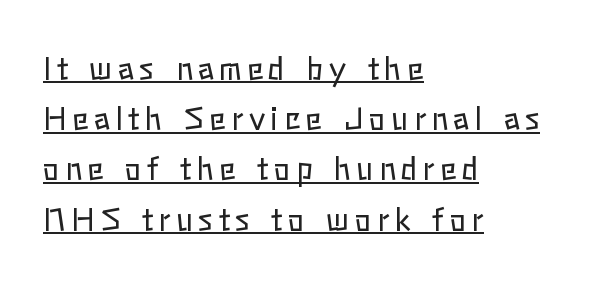
The image shows 31 px regular-weight type, upright; set left-aligned, normal line spacing (1.62x), underlined; low stroke contrast and a medium x-height.
